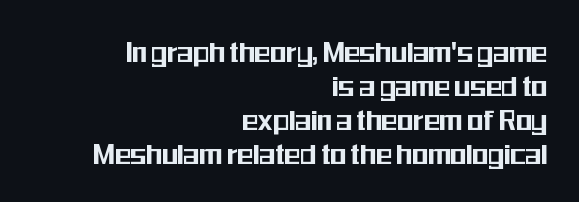
The image shows 33 px condensed sans-serif type, upright; set right-aligned, tight line spacing (1.03x), normal letter spacing, not underlined; medium stroke contrast and a medium x-height.
